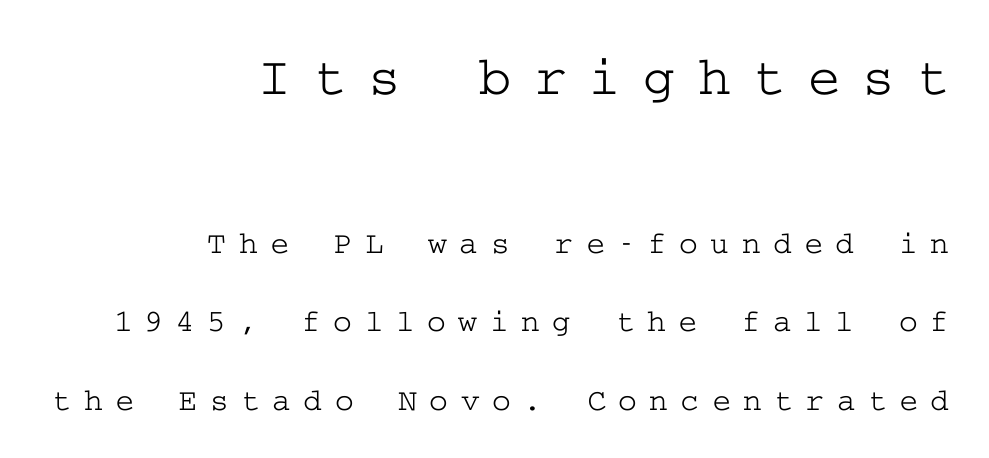
{"serif": "yes", "italic": "no", "width": "wide", "stroke_contrast": "low", "x_height": "medium", "underline": "no", "align": "right", "line_spacing": "loose", "line_spacing_ratio": 2.45, "letter_spacing": "wide", "letter_spacing_em": 0.39, "larger_block": "first", "size_ratio": 1.75, "glyph_px": 56}
